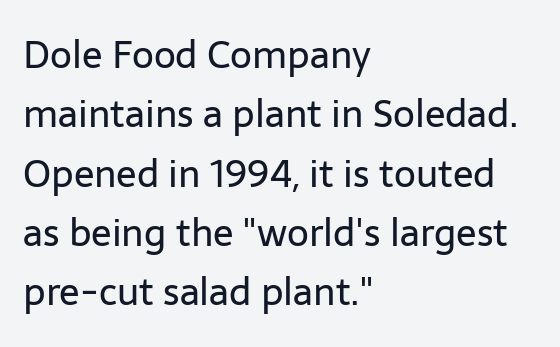
{"serif": "no", "italic": "no", "bold": "no", "weight": "regular", "width": "normal", "stroke_contrast": "low", "x_height": "medium", "monospaced": "no", "underline": "no", "align": "left", "line_spacing": "normal", "line_spacing_ratio": 1.56, "letter_spacing": "normal", "letter_spacing_em": 0.0, "glyph_px": 38}
